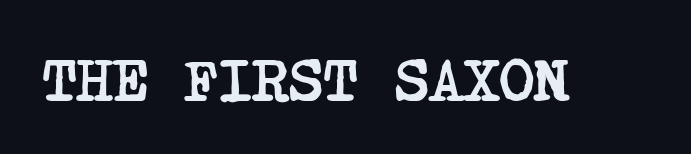
Q: Is the text bold? A: Yes.
Q: Is the typeface a serif or a sans-serif typeface? A: Serif.
Q: Is the text underlined? A: No.
Q: Is the spacing between letters normal or unusually wide? A: Normal.
Q: Width (condensed, normal, or wide)? A: Condensed.
Q: Stroke contrast? A: Low.
Q: x-height? A: Large.
